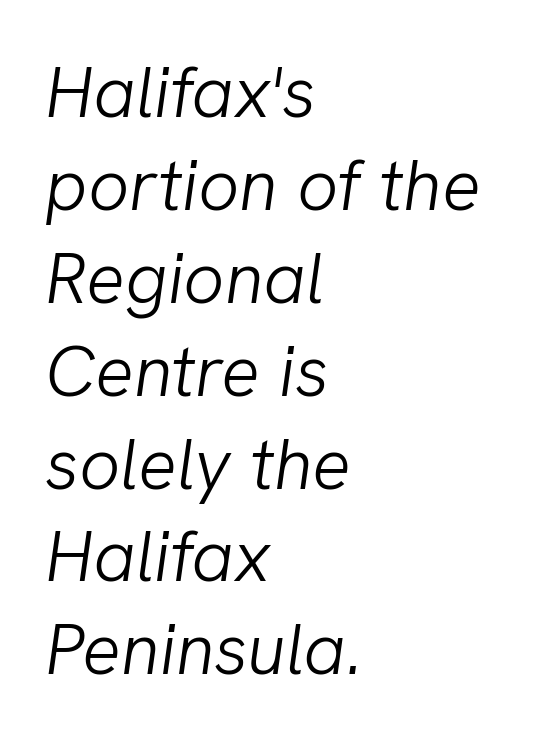
{"italic": "yes", "lean": "right", "slant_degrees": 8, "bold": "no", "weight": "light", "width": "normal", "stroke_contrast": "low", "x_height": "medium", "monospaced": "no", "underline": "no", "align": "left", "line_spacing": "normal", "line_spacing_ratio": 1.29, "letter_spacing": "normal", "letter_spacing_em": 0.0, "glyph_px": 72}
